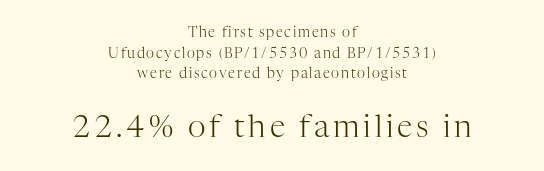
The image shows 31 px light serif type, upright; set centered, normal line spacing (1.48x), not underlined; the second (bottom) block is 2.21x larger; high stroke contrast and a medium x-height.
